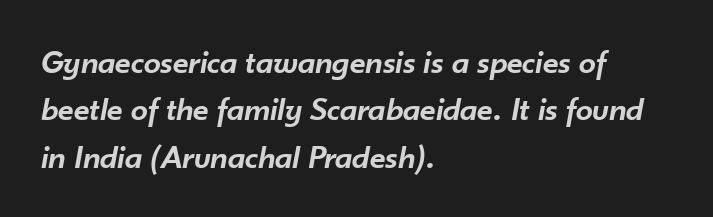
The image shows 34 px semibold type, italic (leaning right); set left-aligned, normal line spacing (1.39x), normal letter spacing, not underlined; low stroke contrast and a small x-height.
